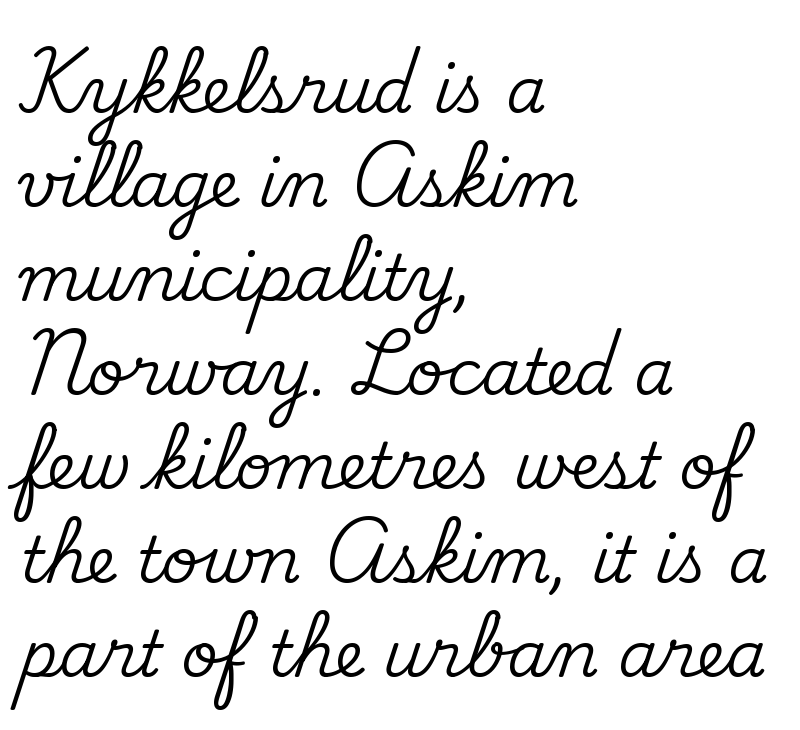
The image shows 64 px text type; set left-aligned, normal line spacing (1.47x), normal letter spacing, not underlined; medium stroke contrast and a small x-height.
